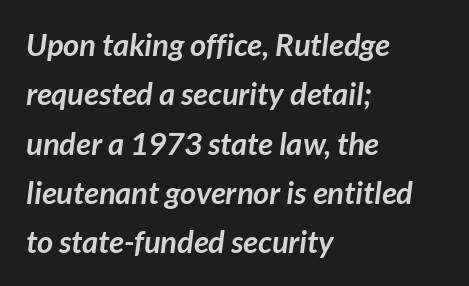
{"serif": "no", "bold": "yes", "weight": "semibold", "width": "normal", "stroke_contrast": "low", "x_height": "medium", "monospaced": "no", "underline": "no", "align": "left", "line_spacing": "normal", "line_spacing_ratio": 1.59, "letter_spacing": "normal", "letter_spacing_em": 0.0, "glyph_px": 31}
